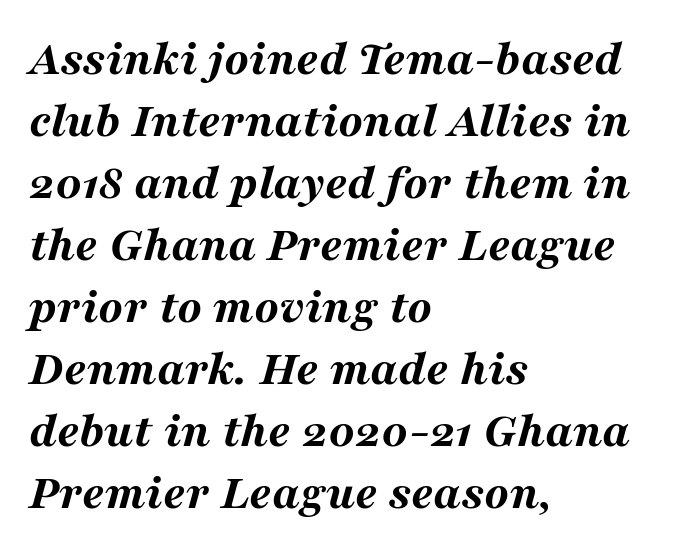
The image shows 50 px bold, wide type, italic (leaning right); set left-aligned, line spacing 1.24x, normal letter spacing, not underlined; medium stroke contrast and a medium x-height.
